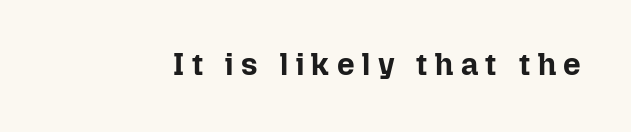
Q: Is the text bold? A: Yes.
Q: Is the text italic (slanted)? A: No, it is upright.
Q: Is the text underlined? A: No.
Q: Is the spacing between letters normal or unusually wide? A: Unusually wide.
Q: Width (condensed, normal, or wide)? A: Normal.
Q: Stroke contrast? A: Low.
Q: x-height? A: Medium.
Q: Monospaced? A: No.
